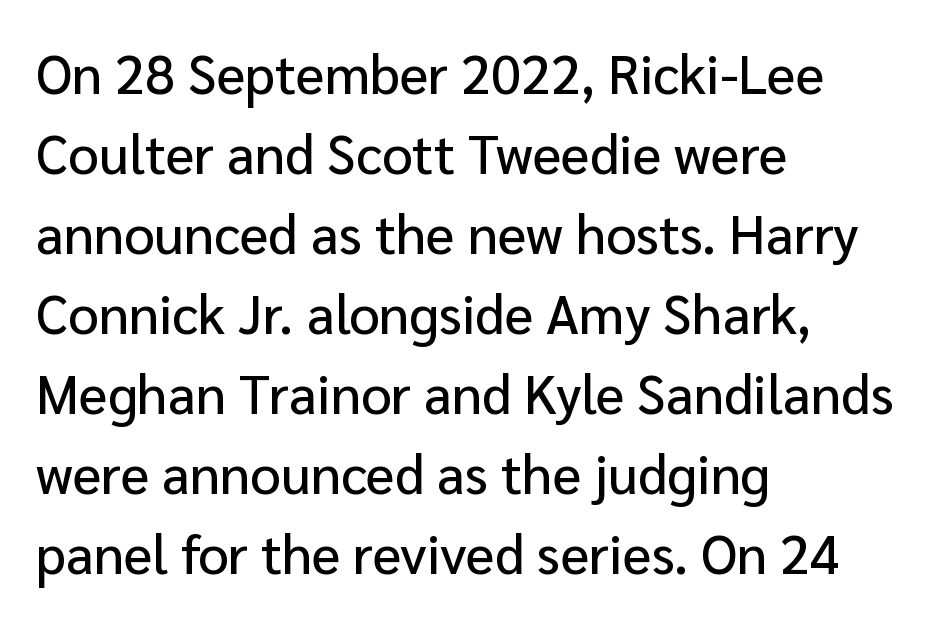
{"serif": "no", "italic": "no", "width": "normal", "stroke_contrast": "low", "x_height": "medium", "monospaced": "no", "underline": "no", "align": "left", "line_spacing": "normal", "line_spacing_ratio": 1.48, "letter_spacing": "normal", "letter_spacing_em": 0.0, "glyph_px": 54}
